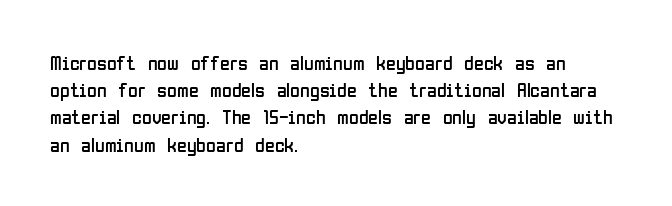
The text block is weighted toward the left margin, trailing off unevenly rightward. Summary of vertical rhythm: regular, with standard interline spacing. Spacing between characters is what you'd get straight out of the box. The letterforms sit at book weight or below.
